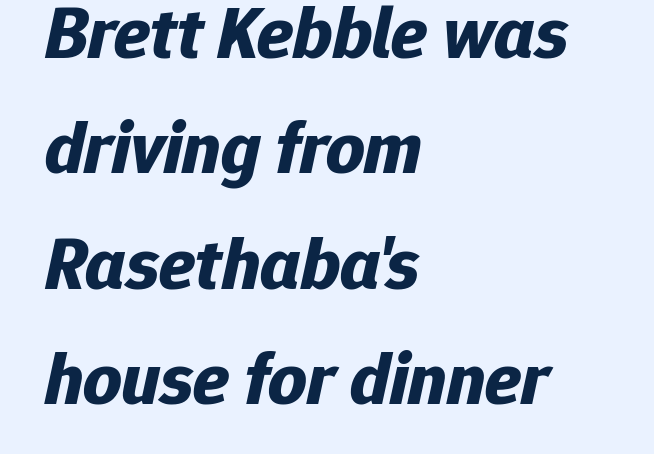
Q: Is the text bold? A: Yes.
Q: Is the text italic (slanted)? A: Yes, it leans right by about 12 degrees.
Q: Is the text underlined? A: No.
Q: How is the paragraph aligned? A: Left-aligned.
Q: Is the spacing between letters normal or unusually wide? A: Normal.
Q: Is the spacing between lines tight, normal or loose? A: Normal.
Q: Width (condensed, normal, or wide)? A: Normal.
Q: Stroke contrast? A: Low.
Q: x-height? A: Medium.
Q: Monospaced? A: No.
